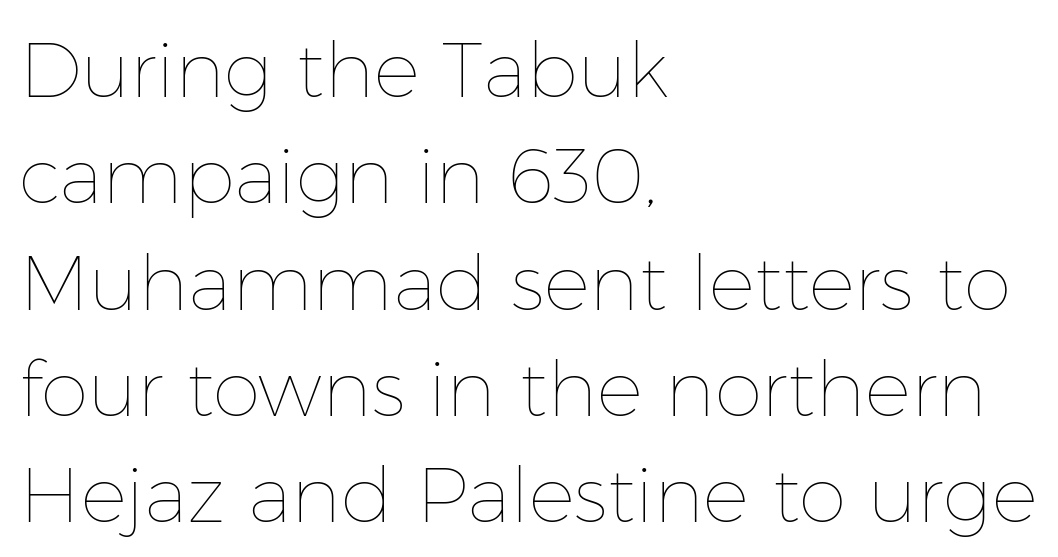
Q: Is the text bold? A: No.
Q: Is the text italic (slanted)? A: No, it is upright.
Q: Is the text underlined? A: No.
Q: How is the paragraph aligned? A: Left-aligned.
Q: Is the spacing between letters normal or unusually wide? A: Normal.
Q: Is the spacing between lines tight, normal or loose? A: Normal.
Q: Width (condensed, normal, or wide)? A: Normal.
Q: Stroke contrast? A: Low.
Q: x-height? A: Medium.
Q: Monospaced? A: No.
